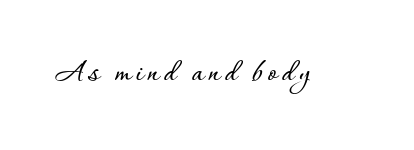
Q: Is the text italic (slanted)? A: Yes.
Q: Is the text underlined? A: No.
Q: Width (condensed, normal, or wide)? A: Normal.
Q: Stroke contrast? A: Low.
Q: x-height? A: Small.
Q: Monospaced? A: No.
